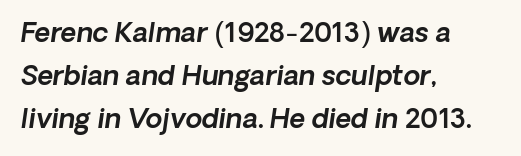
The image shows 27 px text type, italic (leaning right); set left-aligned, normal line spacing (1.59x), normal letter spacing, not underlined.
